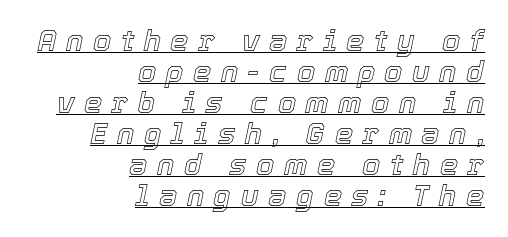
The image shows 29 px text type, italic (leaning right); set right-aligned, tight line spacing (1.07x), unusually wide letter spacing (+0.33 em), underlined; a medium x-height.
